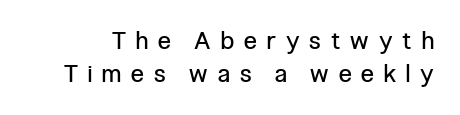
The lettering holds an erect, upright posture throughout. The strokes carry an ordinary text weight at most. What stands out about the letter spacing? Its width — letters are far apart. Horizontal bands of white between lines are of average thickness.
